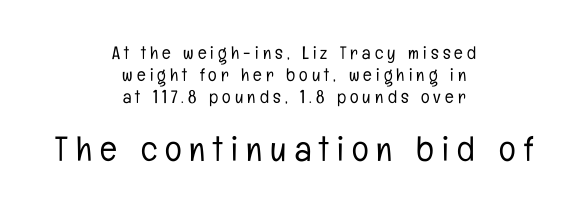
Q: Is the text bold? A: No.
Q: Is the text italic (slanted)? A: No, it is upright.
Q: Is the typeface a serif or a sans-serif typeface? A: Sans-serif.
Q: Is the text underlined? A: No.
Q: How is the paragraph aligned? A: Centered.
Q: Is the spacing between letters normal or unusually wide? A: Unusually wide.
Q: Which block of text is set in a larger size, the first (top) or the second (bottom)? A: The second (bottom) one.
Q: Width (condensed, normal, or wide)? A: Condensed.
Q: Stroke contrast? A: Low.
Q: x-height? A: Medium.
Q: Monospaced? A: No.
